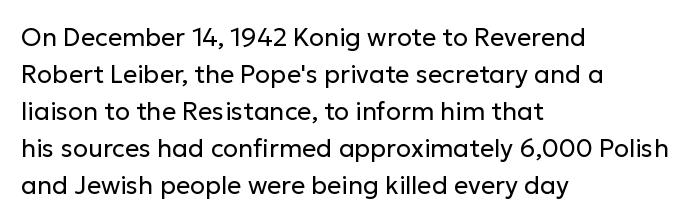
{"italic": "no", "bold": "no", "underline": "no", "align": "left", "line_spacing": "normal", "line_spacing_ratio": 1.48, "letter_spacing": "normal", "letter_spacing_em": 0.0, "glyph_px": 25}
